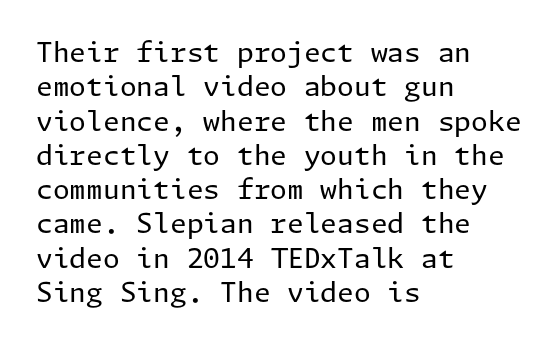
{"italic": "no", "bold": "no", "underline": "no", "align": "left", "line_spacing": "normal", "line_spacing_ratio": 1.27, "letter_spacing": "normal", "letter_spacing_em": 0.0, "glyph_px": 27}
